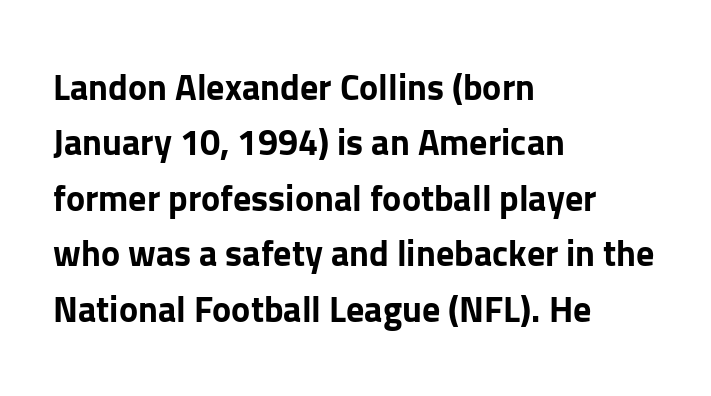
{"serif": "no", "italic": "no", "bold": "yes", "weight": "bold", "width": "normal", "stroke_contrast": "low", "x_height": "medium", "monospaced": "no", "underline": "no", "align": "left", "line_spacing": "normal", "line_spacing_ratio": 1.54, "letter_spacing": "normal", "letter_spacing_em": 0.0, "glyph_px": 36}
